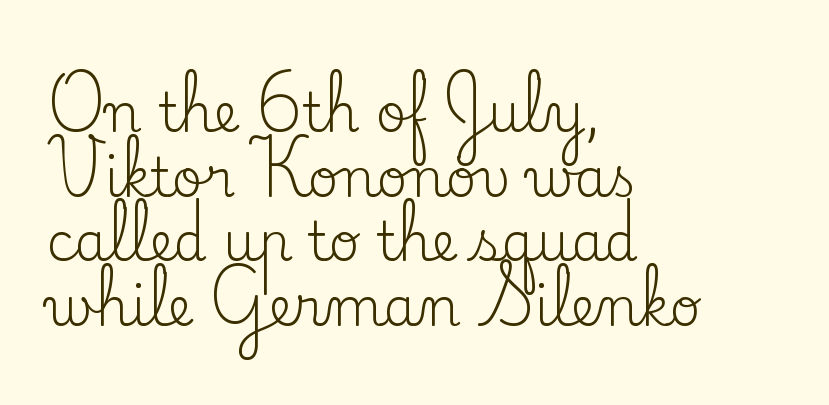
The image shows 53 px regular-weight type, upright; set left-aligned, line spacing 1.22x, normal letter spacing, not underlined; low stroke contrast and a small x-height.
